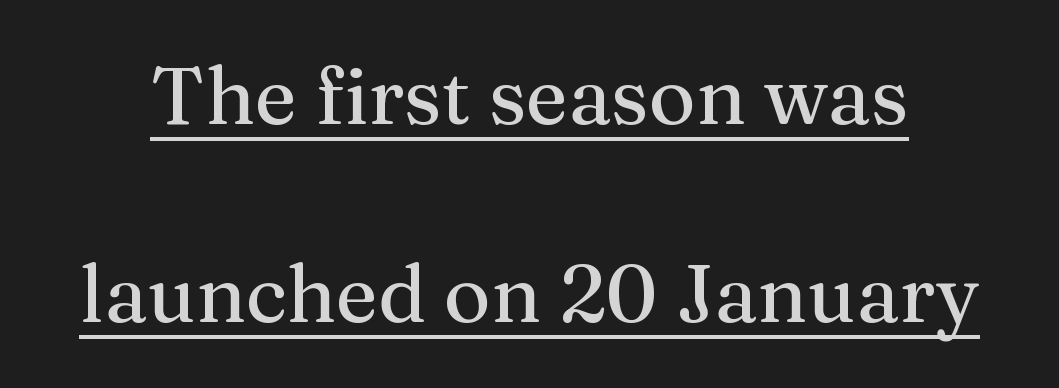
Is there an underline? Yes — a line sits under the letters. Do the characters align in a grid? No, the font is proportional. Is the letter spacing exaggerated? No — it looks like the ordinary default. You can tell from the footed stems that serif type was used. A great deal of white space separates one row of letters from the next.
